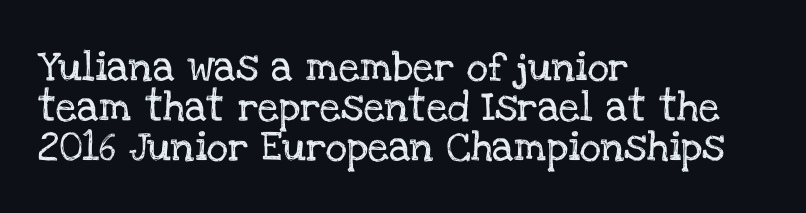
Font category for this specimen: serif. Letter spacing: default. Quick note: interline space is typical. A bare baseline throughout the passage. Posture: straight, roman, zero tilt. One-word summary of the alignment: left.
